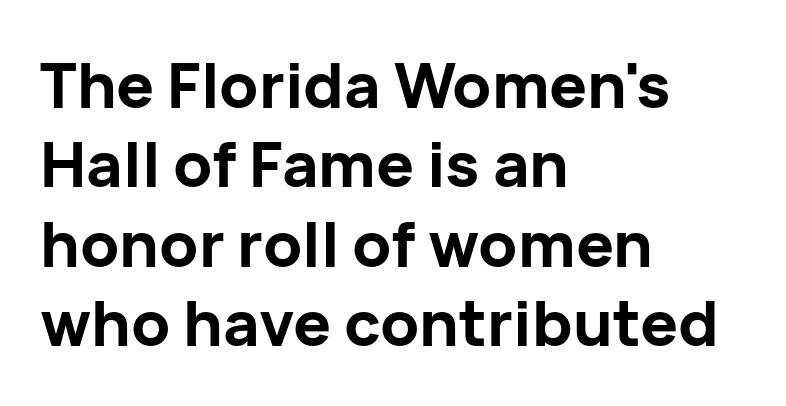
Q: Is the text bold? A: Yes.
Q: Is the text italic (slanted)? A: No, it is upright.
Q: Is the typeface a serif or a sans-serif typeface? A: Sans-serif.
Q: Is the text underlined? A: No.
Q: How is the paragraph aligned? A: Left-aligned.
Q: Is the spacing between letters normal or unusually wide? A: Normal.
Q: Is the spacing between lines tight, normal or loose? A: Normal.
Q: Width (condensed, normal, or wide)? A: Normal.
Q: Stroke contrast? A: Low.
Q: x-height? A: Medium.
Q: Monospaced? A: No.
